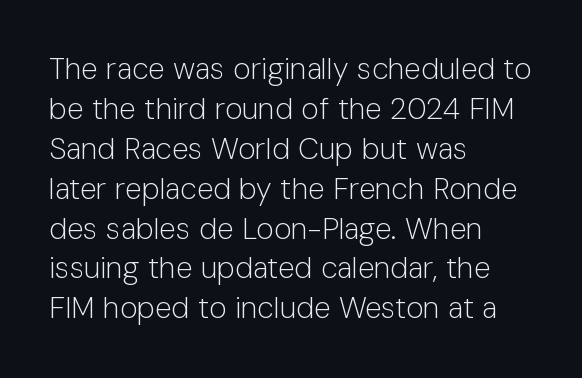
Descenders hang freely into open space. Is there any slant? The stems are plumb. A student would call this left alignment; a typographer would say flush left, rag right. The passage shown is typed in a proportional face where columns would drift. The designer left line spacing at the default.
